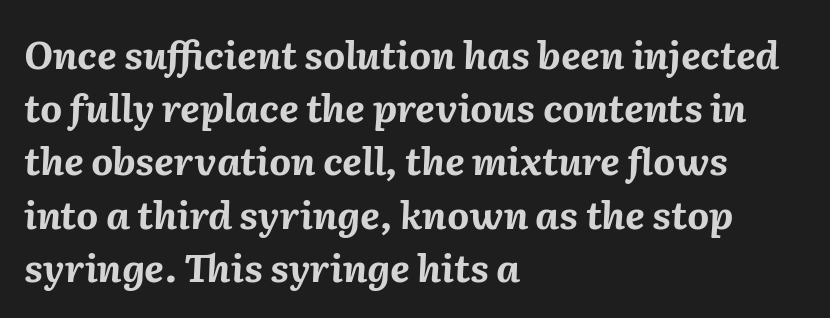
Q: Is the text bold? A: Yes.
Q: Is the text italic (slanted)? A: Yes, it leans right by about 2 degrees.
Q: Is the text underlined? A: No.
Q: How is the paragraph aligned? A: Left-aligned.
Q: Is the spacing between letters normal or unusually wide? A: Normal.
Q: Is the spacing between lines tight, normal or loose? A: Normal.
Q: Width (condensed, normal, or wide)? A: Normal.
Q: Stroke contrast? A: Medium.
Q: x-height? A: Medium.
Q: Monospaced? A: No.
